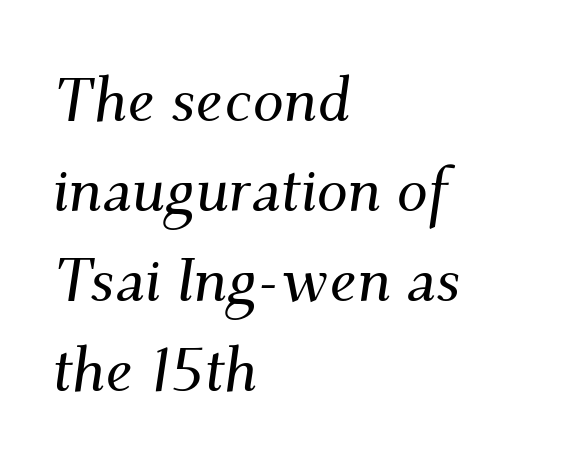
Q: Is the text italic (slanted)? A: Yes, it leans right by about 9 degrees.
Q: Is the typeface a serif or a sans-serif typeface? A: Serif.
Q: Is the text underlined? A: No.
Q: How is the paragraph aligned? A: Left-aligned.
Q: Is the spacing between letters normal or unusually wide? A: Normal.
Q: Is the spacing between lines tight, normal or loose? A: Normal.
Q: Width (condensed, normal, or wide)? A: Normal.
Q: Stroke contrast? A: Medium.
Q: x-height? A: Small.
Q: Monospaced? A: No.
